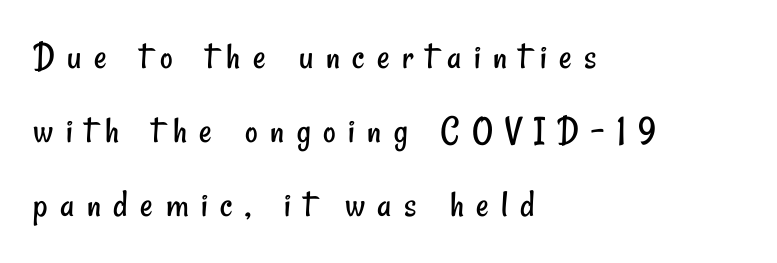
The image shows 39 px regular-weight, condensed sans-serif type; set left-aligned, loose line spacing (1.9x), unusually wide letter spacing (+0.32 em), not underlined; low stroke contrast and a small x-height.
